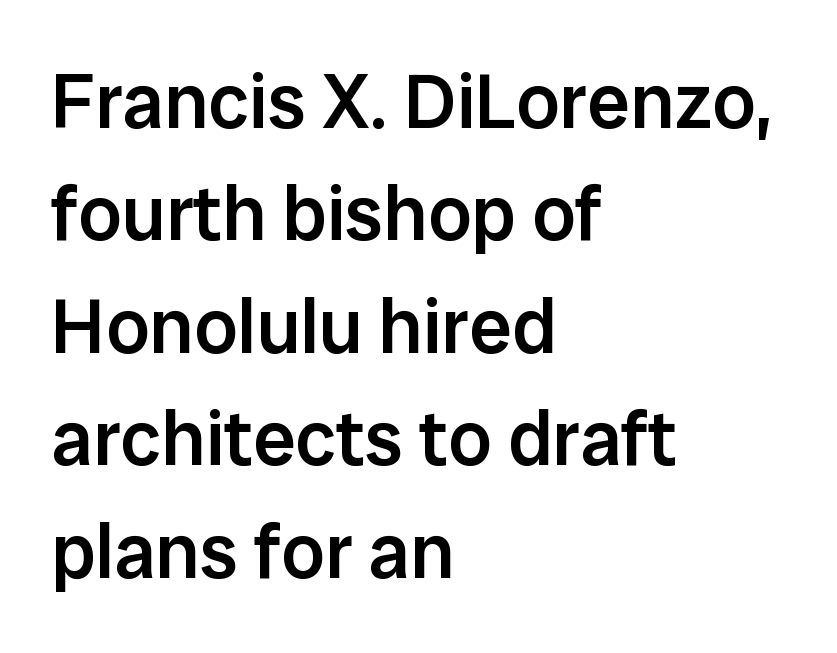
{"serif": "no", "italic": "no", "bold": "semi", "weight": "semibold", "width": "normal", "stroke_contrast": "low", "x_height": "medium", "monospaced": "no", "underline": "no", "align": "left", "line_spacing": "normal", "line_spacing_ratio": 1.46, "letter_spacing": "normal", "letter_spacing_em": 0.0, "glyph_px": 77}
